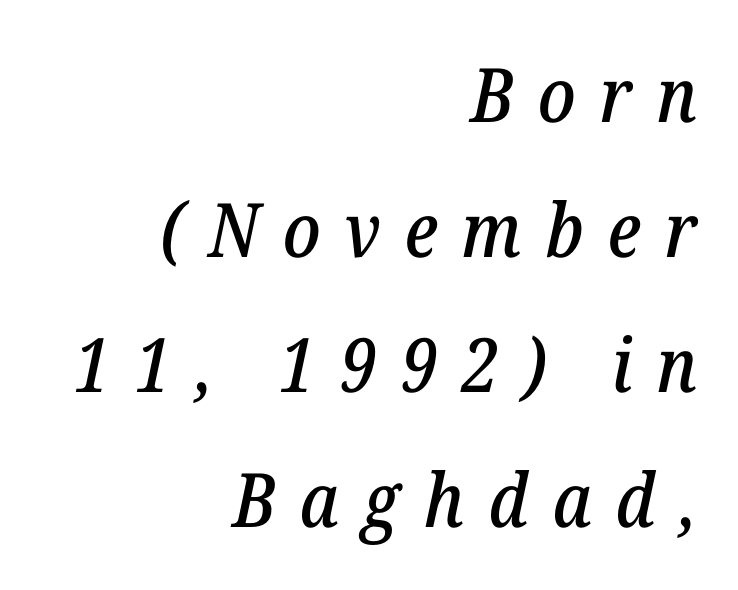
The image shows 75 px serif type, italic (leaning right); set right-aligned, line spacing 1.8x, unusually wide letter spacing (+0.32 em), not underlined; low stroke contrast and a medium x-height.
